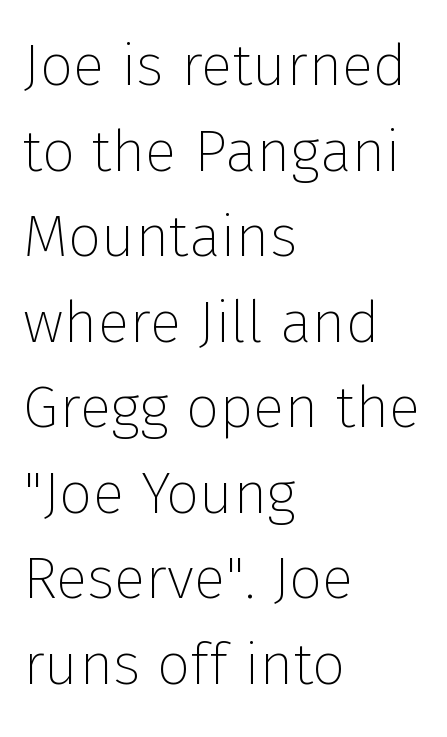
The image shows 59 px thin sans-serif type, upright; set left-aligned, normal line spacing (1.45x), normal letter spacing, not underlined; low stroke contrast and a medium x-height.
